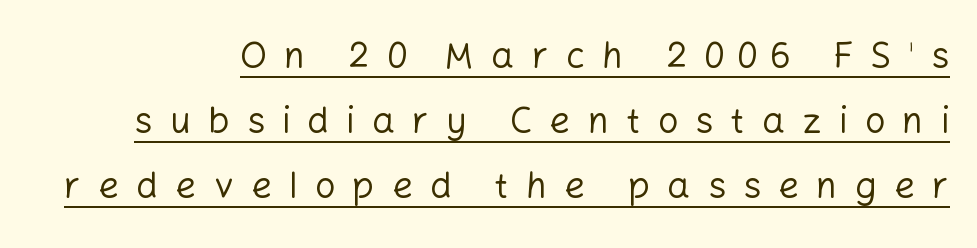
Q: Is the text bold? A: No.
Q: Is the text italic (slanted)? A: No, it is upright.
Q: Is the typeface a serif or a sans-serif typeface? A: Sans-serif.
Q: Is the text underlined? A: Yes.
Q: Is the spacing between letters normal or unusually wide? A: Unusually wide.
Q: Width (condensed, normal, or wide)? A: Normal.
Q: Stroke contrast? A: Low.
Q: x-height? A: Medium.
Q: Monospaced? A: No.
